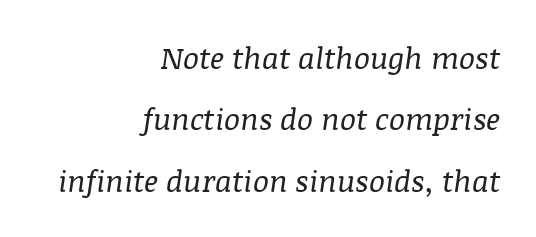
The image shows 30 px regular-weight serif type, italic (leaning right); set right-aligned, loose line spacing (2.05x), normal letter spacing, not underlined; medium stroke contrast and a large x-height.
